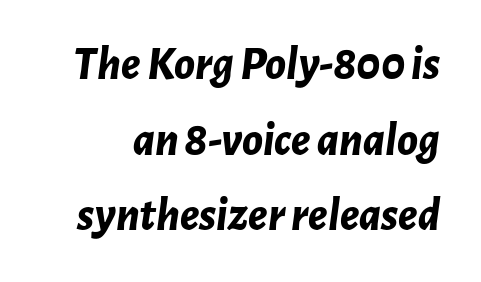
Q: Is the text bold? A: Yes.
Q: Is the text italic (slanted)? A: Yes, it leans right by about 7 degrees.
Q: Is the text underlined? A: No.
Q: Is the spacing between letters normal or unusually wide? A: Normal.
Q: Is the spacing between lines tight, normal or loose? A: Normal.
Q: Width (condensed, normal, or wide)? A: Normal.
Q: Stroke contrast? A: Low.
Q: x-height? A: Medium.
Q: Monospaced? A: No.
